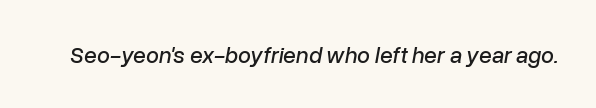
The image shows 23 px text type, italic (leaning right); set normal letter spacing, not underlined.
